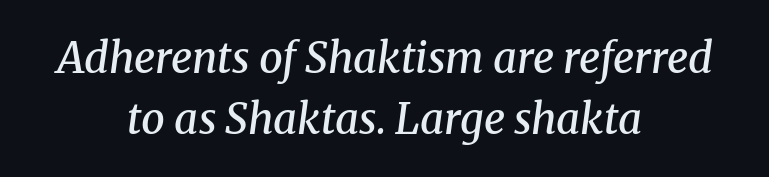
The image shows 42 px semibold serif type, italic (leaning right); set centered, normal line spacing (1.45x), normal letter spacing, not underlined; medium stroke contrast and a medium x-height.
